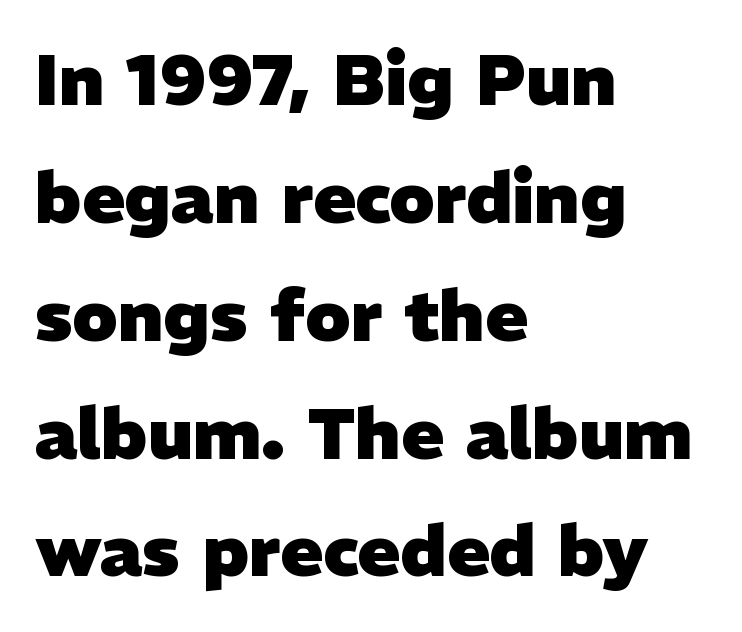
{"serif": "no", "bold": "yes", "weight": "heavy", "width": "normal", "stroke_contrast": "low", "x_height": "medium", "monospaced": "no", "underline": "no", "align": "left", "line_spacing": "normal", "line_spacing_ratio": 1.66, "letter_spacing": "normal", "letter_spacing_em": 0.0, "glyph_px": 71}
